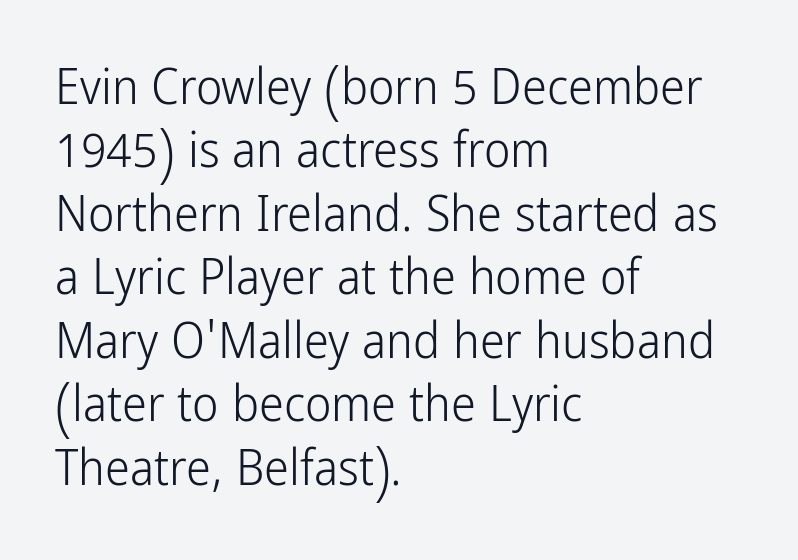
This sample is left-justified, so line endings fall wherever the words run out. A typesetter would label this face a sans. Compared with typical paragraphs, the rows here are spaced about the same. Rule under the text: the space is simply empty. Stems here are at most as thick as an everyday book face.
